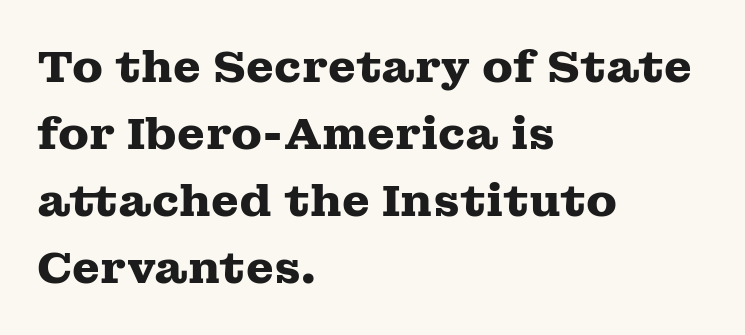
The image shows 45 px heavy, wide serif type, upright; set left-aligned, normal line spacing (1.49x), normal letter spacing, not underlined; medium stroke contrast and a medium x-height.
